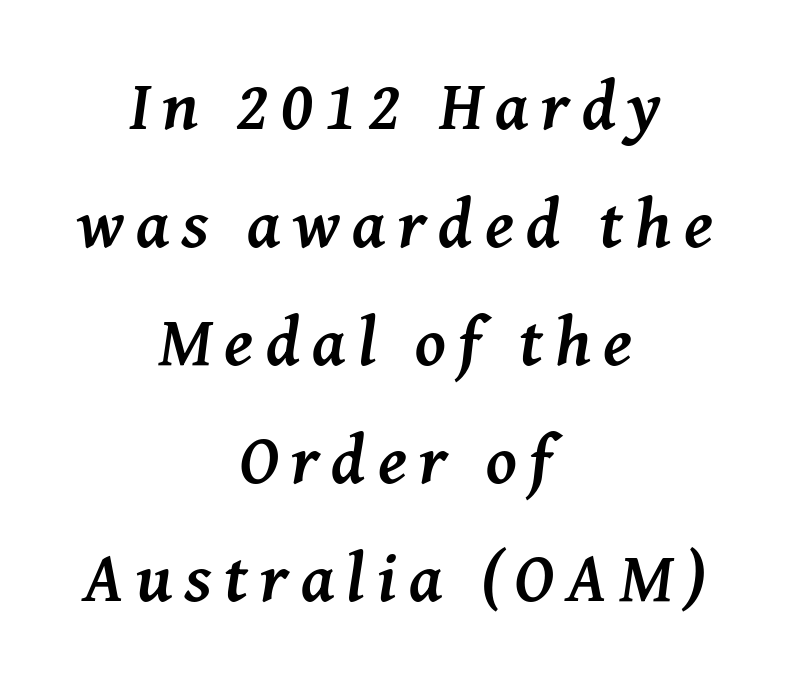
{"serif": "yes", "italic": "yes", "lean": "right", "slant_degrees": 8, "bold": "yes", "weight": "semibold", "width": "normal", "stroke_contrast": "medium", "x_height": "medium", "monospaced": "no", "underline": "no", "align": "center", "line_spacing_ratio": 1.71, "glyph_px": 69}
